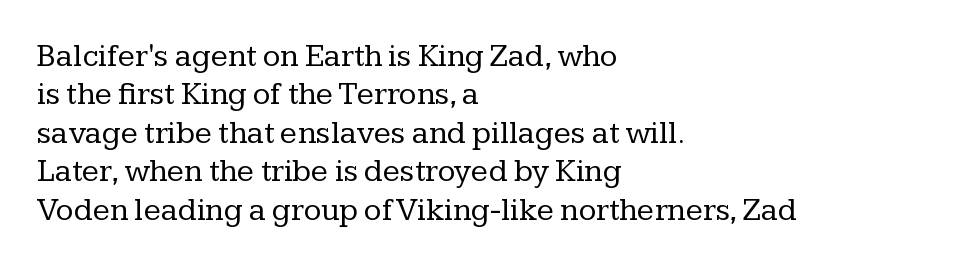
Q: Is the text bold? A: No.
Q: Is the text italic (slanted)? A: No, it is upright.
Q: Is the typeface a serif or a sans-serif typeface? A: Serif.
Q: Is the text underlined? A: No.
Q: How is the paragraph aligned? A: Left-aligned.
Q: Is the spacing between letters normal or unusually wide? A: Normal.
Q: Width (condensed, normal, or wide)? A: Normal.
Q: Stroke contrast? A: Low.
Q: x-height? A: Medium.
Q: Monospaced? A: No.
